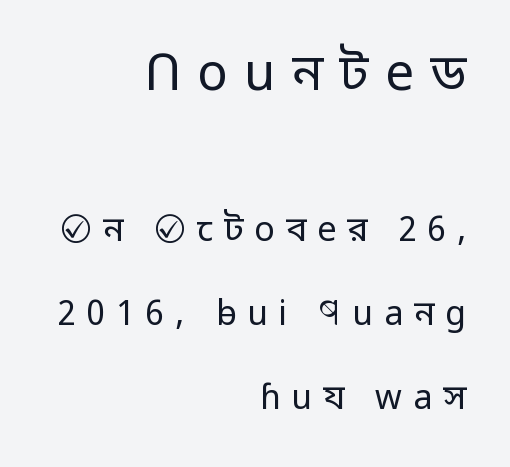
The image shows 51 px regular-weight sans-serif type, upright; set right-aligned, loose line spacing (2.46x), unusually wide letter spacing (+0.32 em), not underlined; the first (top) block is 1.5x larger; low stroke contrast and a medium x-height.
